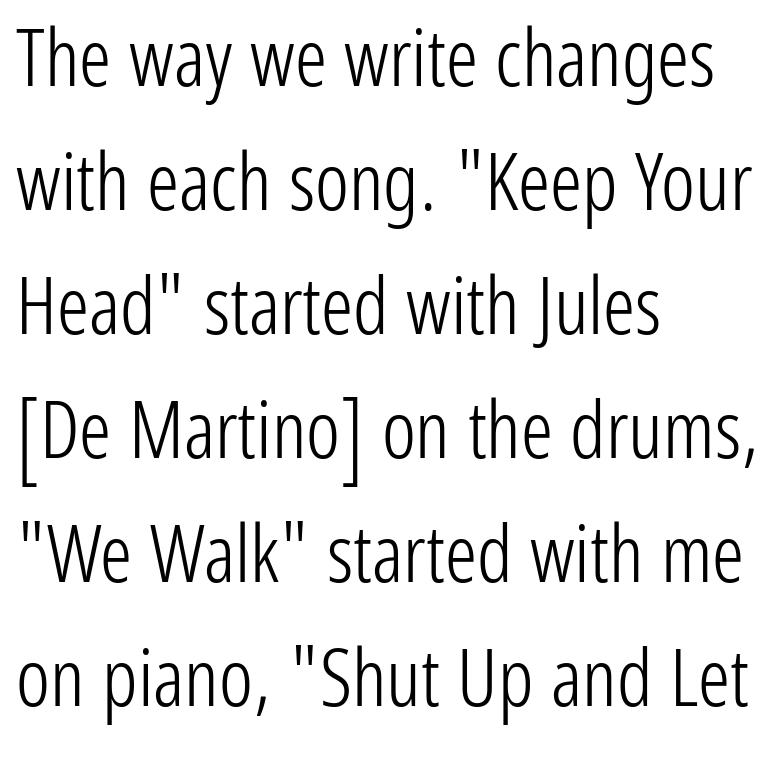
The image shows 80 px light, condensed sans-serif type, upright; set left-aligned, normal line spacing (1.55x), normal letter spacing, not underlined; low stroke contrast and a medium x-height.
